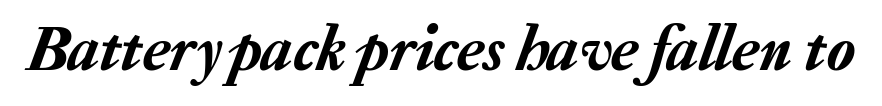
Q: Is the text italic (slanted)? A: Yes, it leans right by about 20 degrees.
Q: Is the text underlined? A: No.
Q: Is the spacing between letters normal or unusually wide? A: Normal.
Q: Width (condensed, normal, or wide)? A: Normal.
Q: Stroke contrast? A: Low.
Q: x-height? A: Medium.
Q: Monospaced? A: No.
